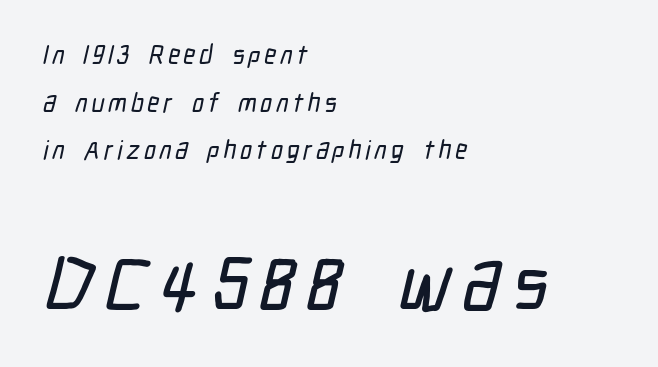
The image shows 77 px condensed sans-serif type; set left-aligned, line spacing 1.83x, not underlined; the second (bottom) block is 2.96x larger; low stroke contrast and a medium x-height.
